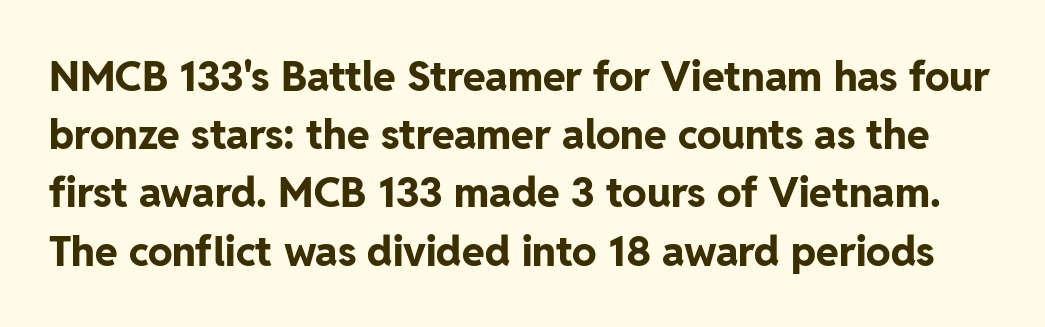
Students, this is bold: see how much ink each stroke carries. You could not count columns in this text — the font is proportionally spaced. Horizontal bands of white between lines are of average thickness. Notice how the stems are strictly vertical — no italics here. Note: no serifs on the glyphs. Tracking value appears to be zero — textbook default spacing.
